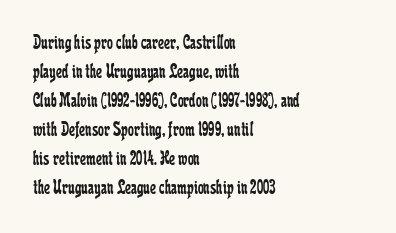
{"italic": "no", "bold": "no", "underline": "no", "align": "left", "line_spacing": "normal", "line_spacing_ratio": 1.38, "letter_spacing": "normal", "letter_spacing_em": 0.0, "glyph_px": 21}
